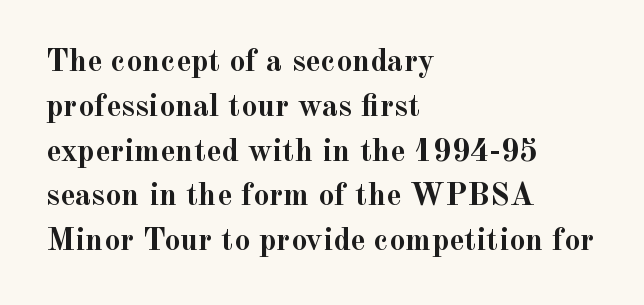
Q: Is the text bold? A: Yes.
Q: Is the text italic (slanted)? A: No, it is upright.
Q: Is the typeface a serif or a sans-serif typeface? A: Serif.
Q: Is the text underlined? A: No.
Q: How is the paragraph aligned? A: Left-aligned.
Q: Is the spacing between letters normal or unusually wide? A: Normal.
Q: Is the spacing between lines tight, normal or loose? A: Normal.
Q: Width (condensed, normal, or wide)? A: Normal.
Q: x-height? A: Small.
Q: Monospaced? A: No.
